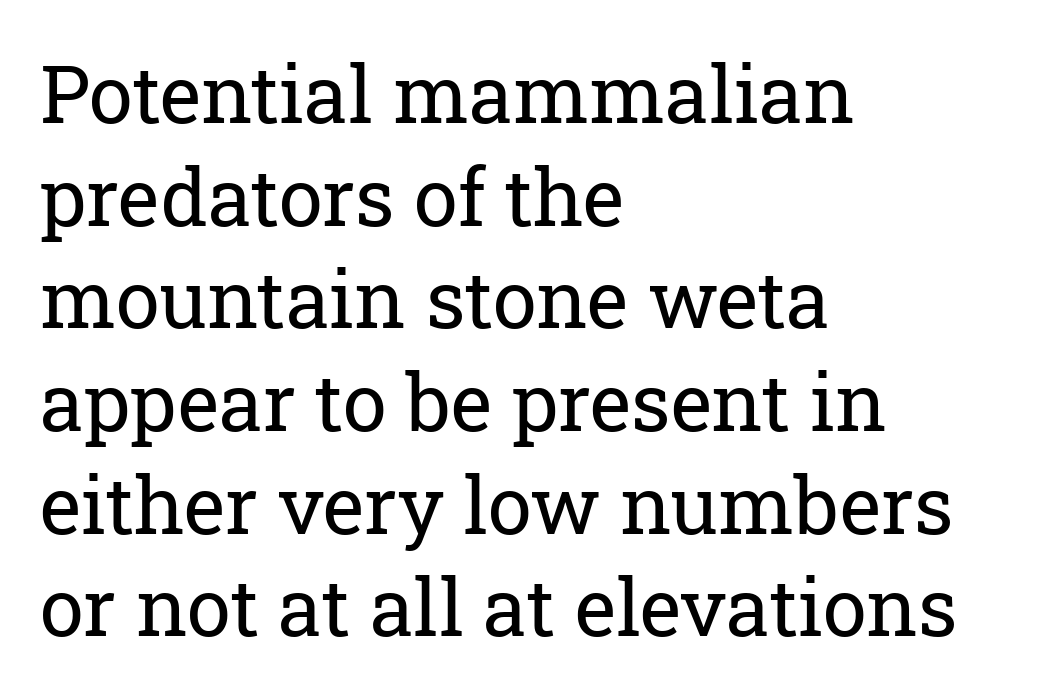
The image shows 79 px regular-weight serif type, upright; set left-aligned, normal line spacing (1.3x), normal letter spacing, not underlined; low stroke contrast and a medium x-height.
